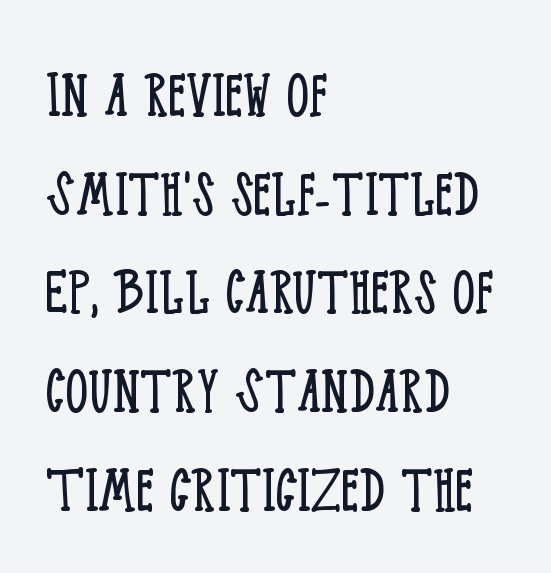
Ascenders rise straight up at ninety degrees. Layout note: lines flush left. Line spacing here is normal. No letter is thick-stroked: the sample isn't bold. The zone under the glyphs is completely vacant.
